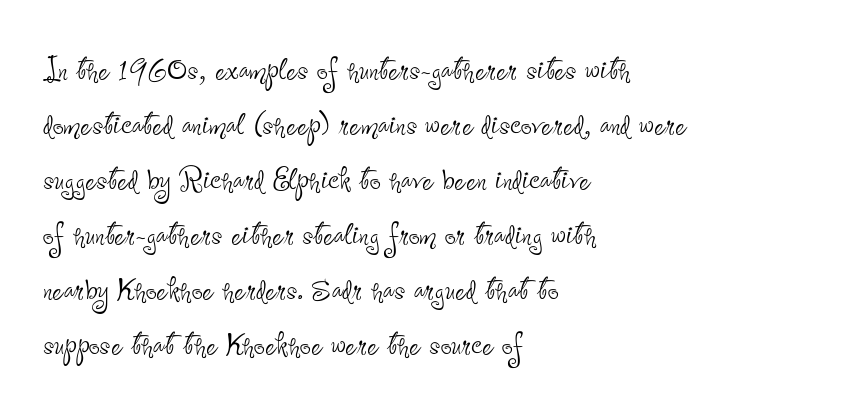
Q: Is the text bold? A: No.
Q: Is the text italic (slanted)? A: Yes.
Q: Is the typeface a serif or a sans-serif typeface? A: Sans-serif.
Q: Is the text underlined? A: No.
Q: How is the paragraph aligned? A: Left-aligned.
Q: Is the spacing between letters normal or unusually wide? A: Normal.
Q: Is the spacing between lines tight, normal or loose? A: Normal.
Q: Width (condensed, normal, or wide)? A: Condensed.
Q: Stroke contrast? A: Low.
Q: x-height? A: Small.
Q: Monospaced? A: No.
